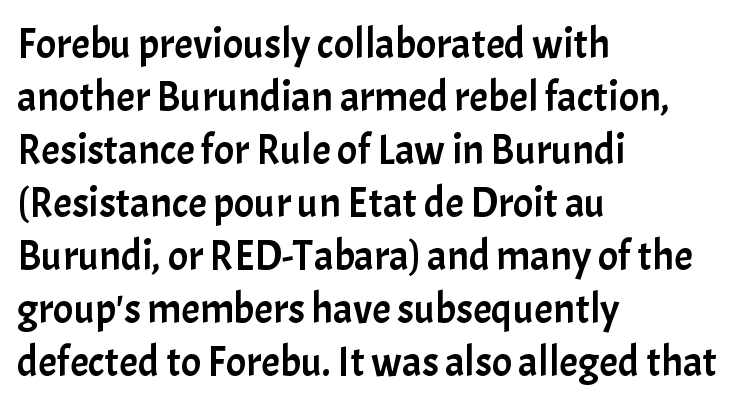
The image shows 42 px sans-serif type, upright; set left-aligned, normal line spacing (1.26x), normal letter spacing, not underlined; low stroke contrast and a medium x-height.
